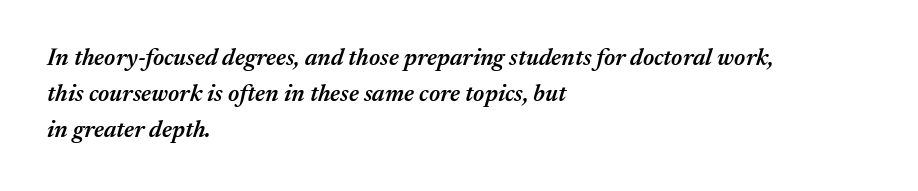
The image shows 24 px text type, italic (leaning right); set left-aligned, normal line spacing (1.49x), normal letter spacing, not underlined.
